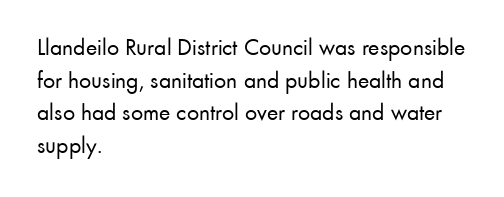
The image shows 24 px text type, upright; set left-aligned, normal line spacing (1.36x), normal letter spacing, not underlined.
